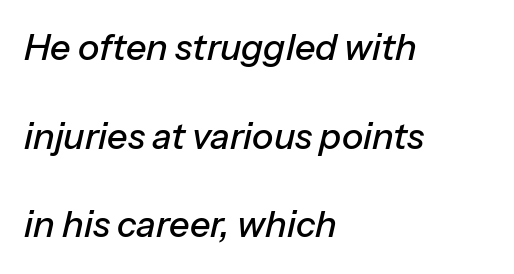
The image shows 36 px text type, italic (leaning right); set left-aligned, loose line spacing (2.46x), normal letter spacing, not underlined; low stroke contrast and a medium x-height.
